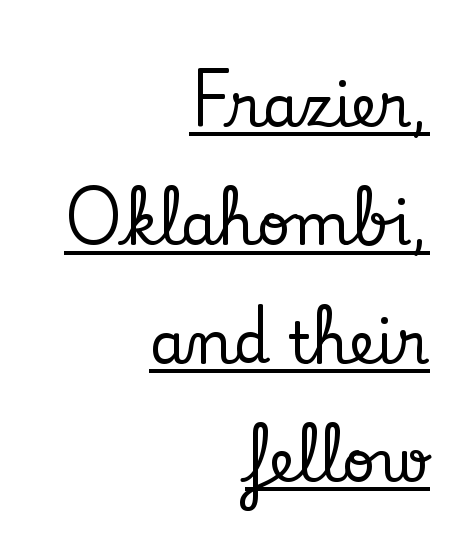
What decoration does the sample have? An underline. If you measured baseline to baseline, you'd find a long distance. No extra tracking has been applied to these lines. This is roman type, the default non-slanted kind.
